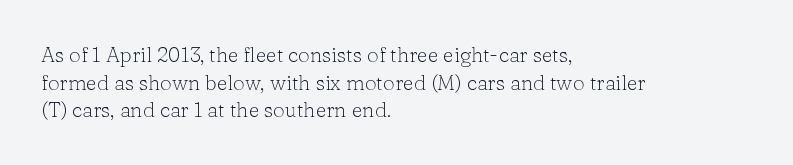
Teacher's note: observe the even left margin — that is flush-left alignment. The line texture is even and compact thanks to regular tracking. The lettering stays uniformly vertical, giving the passage a roman look. The baseline area is clear.
